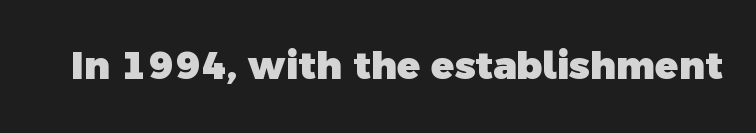
The image shows 38 px heavy sans-serif type; set normal letter spacing, not underlined; a medium x-height.
